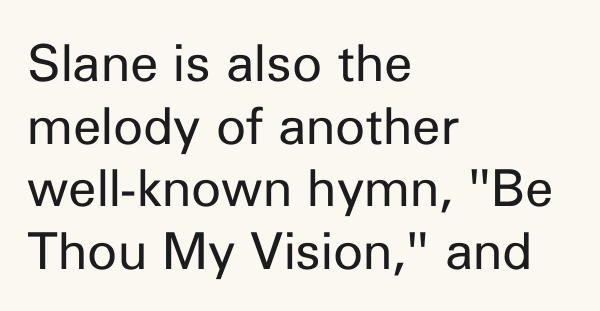
The image shows 51 px regular-weight sans-serif type, upright; set left-aligned, line spacing 1.23x, normal letter spacing, not underlined; low stroke contrast and a medium x-height.
